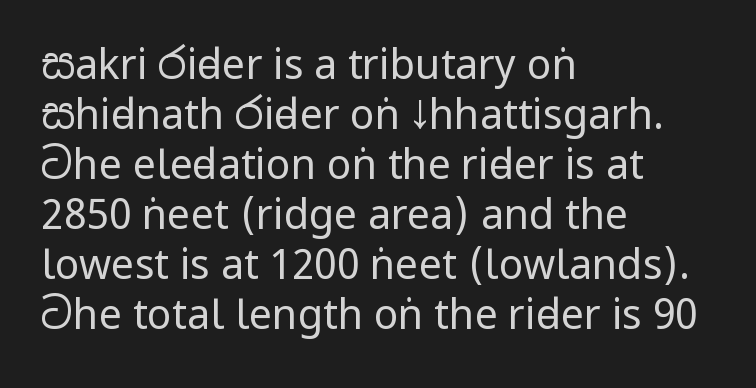
The image shows 41 px regular-weight, condensed sans-serif type, upright; set left-aligned, line spacing 1.22x, normal letter spacing, not underlined; low stroke contrast.
